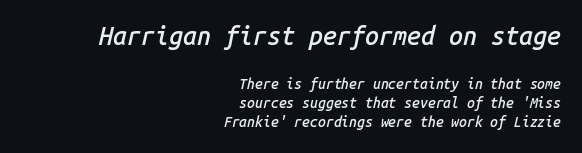
Q: Is the text bold? A: Semi-bold.
Q: Is the text italic (slanted)? A: Yes, it leans right by about 14 degrees.
Q: Is the text underlined? A: No.
Q: How is the paragraph aligned? A: Right-aligned.
Q: Is the spacing between letters normal or unusually wide? A: Normal.
Q: Is the spacing between lines tight, normal or loose? A: Normal.
Q: Which block of text is set in a larger size, the first (top) or the second (bottom)? A: The first (top) one.
